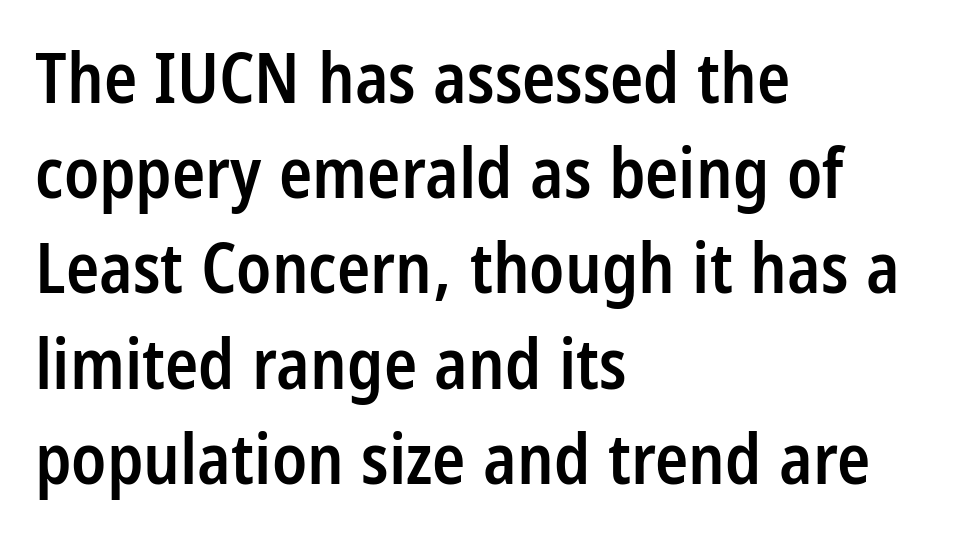
Weight: semibold (demi). Stroke terminals: plain, sans-serif. Lines of text with bare space underneath. Baseline-to-baseline distance is the conventional proportion of letter height. Spacing between characters is what you'd get straight out of the box. The rendering uses natural spacing where letterforms have individual widths.
